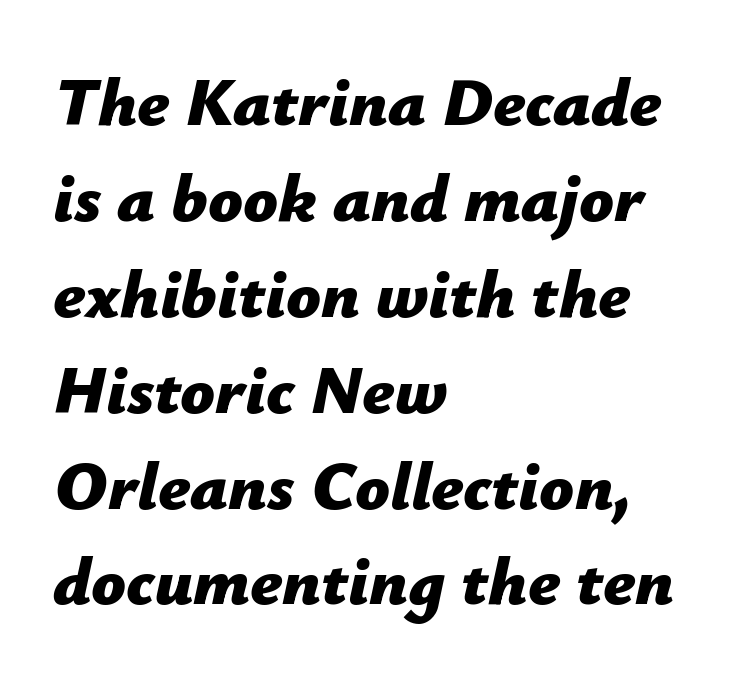
These lines stack with their left ends in a neat column. What stands out about the letter spacing? Nothing — it is the standard amount. The rendering uses natural spacing where letterforms have individual widths. Its strokes are broad and dark, the hallmark of bold type. Words float on clear page, feet unadorned.
